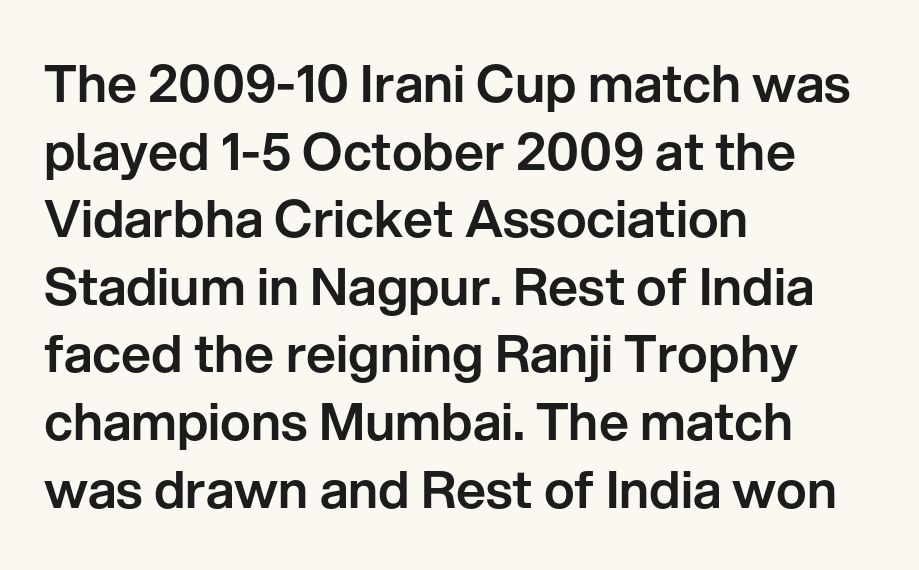
Q: Is the text italic (slanted)? A: No, it is upright.
Q: Is the typeface a serif or a sans-serif typeface? A: Sans-serif.
Q: Is the text underlined? A: No.
Q: How is the paragraph aligned? A: Left-aligned.
Q: Is the spacing between letters normal or unusually wide? A: Normal.
Q: Is the spacing between lines tight, normal or loose? A: Normal.
Q: Width (condensed, normal, or wide)? A: Normal.
Q: Stroke contrast? A: Low.
Q: x-height? A: Medium.
Q: Monospaced? A: No.
